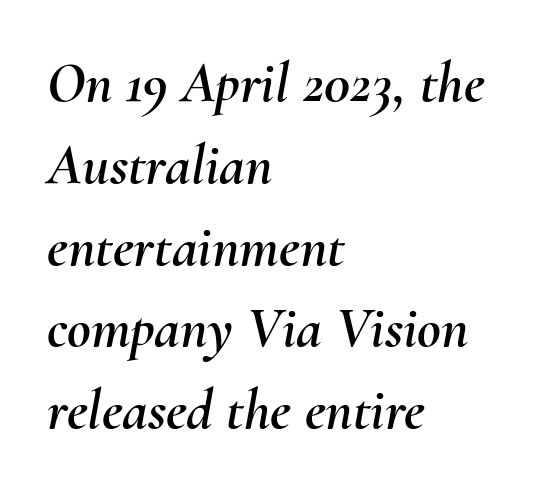
{"italic": "yes", "lean": "right", "slant_degrees": 10, "width": "normal", "stroke_contrast": "medium", "x_height": "small", "monospaced": "no", "underline": "no", "align": "left", "line_spacing": "normal", "line_spacing_ratio": 1.41, "letter_spacing": "normal", "letter_spacing_em": 0.0, "glyph_px": 58}
